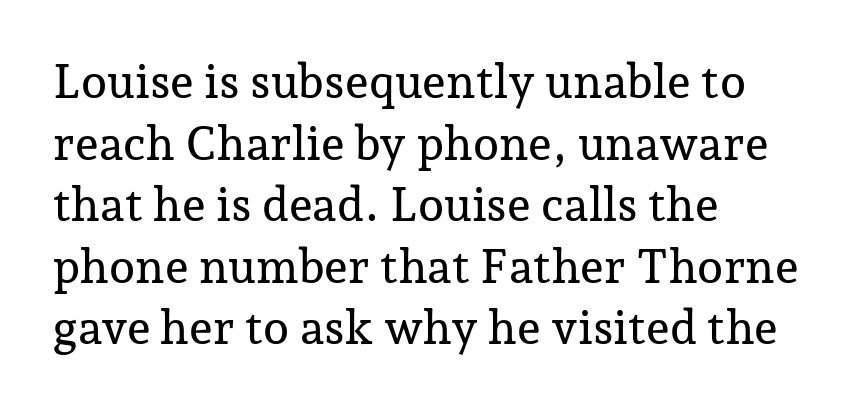
The image shows 47 px serif type, upright; set left-aligned, normal line spacing (1.31x), normal letter spacing, not underlined; low stroke contrast and a medium x-height.
